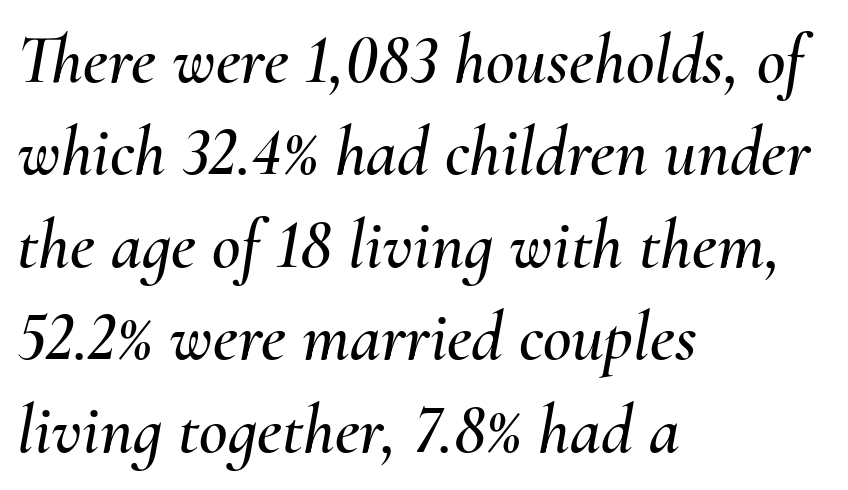
{"italic": "yes", "lean": "right", "slant_degrees": 10, "width": "normal", "stroke_contrast": "medium", "x_height": "small", "monospaced": "no", "underline": "no", "align": "left", "line_spacing": "normal", "line_spacing_ratio": 1.32, "letter_spacing": "normal", "letter_spacing_em": 0.0, "glyph_px": 70}
